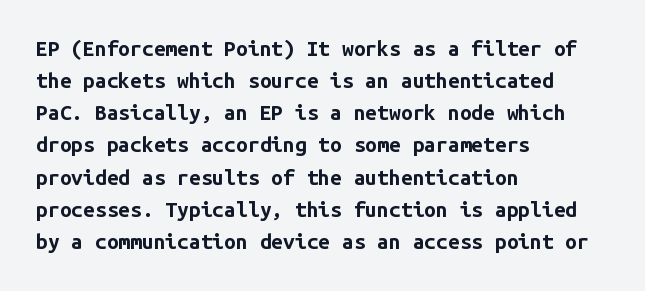
{"italic": "no", "bold": "yes", "underline": "no", "align": "left", "line_spacing": "normal", "line_spacing_ratio": 1.53, "letter_spacing": "normal", "letter_spacing_em": 0.0, "glyph_px": 21}
